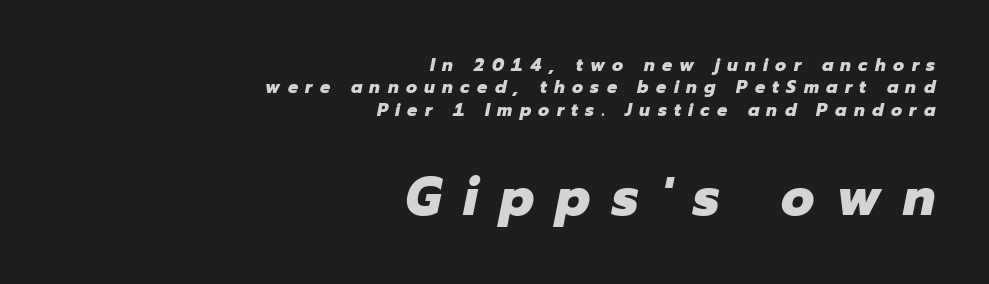
The image shows 54 px heavy type, italic (leaning right); set right-aligned, line spacing 1.24x, unusually wide letter spacing (+0.41 em), not underlined; the second (bottom) block is 3.0x larger; low stroke contrast and a medium x-height.
